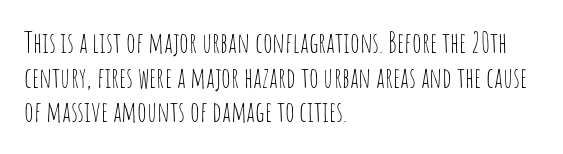
The image shows 28 px thin, condensed sans-serif type, upright; set left-aligned, line spacing 1.24x, normal letter spacing, not underlined; low stroke contrast and a large x-height.
